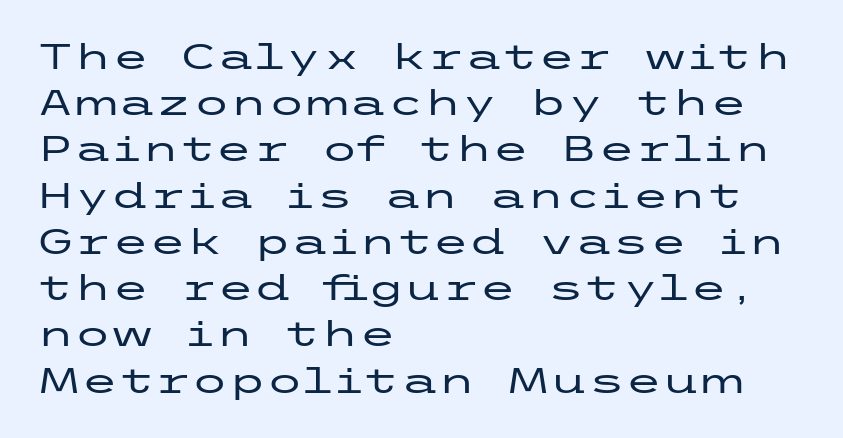
Descenders are the only things crossing below the line. In terms of letterspacing, this is plain default setting. Nope, not italic — everything's standing straight. Is there much room between lines? A standard amount, neither cramped nor airy. Horizontal alignment here is leftward, the default for most running prose.
